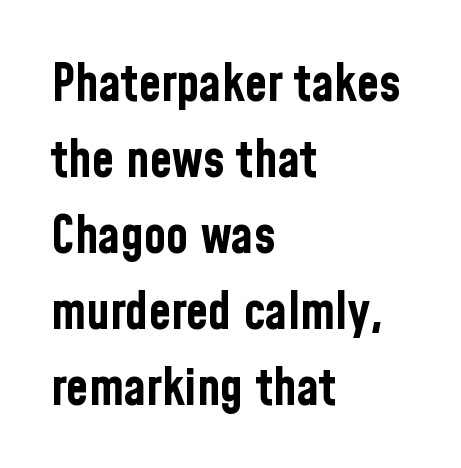
Q: Is the text bold? A: Yes.
Q: Is the text italic (slanted)? A: No, it is upright.
Q: Is the typeface a serif or a sans-serif typeface? A: Sans-serif.
Q: Is the text underlined? A: No.
Q: How is the paragraph aligned? A: Left-aligned.
Q: Is the spacing between letters normal or unusually wide? A: Normal.
Q: Is the spacing between lines tight, normal or loose? A: Normal.
Q: Width (condensed, normal, or wide)? A: Condensed.
Q: Stroke contrast? A: Low.
Q: x-height? A: Medium.
Q: Monospaced? A: No.
